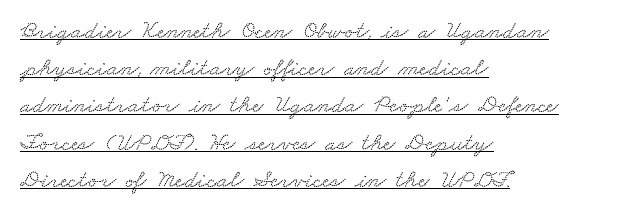
The block of text has a typical density, with ordinary space between rows. The typesetter has applied underlining to the passage shown. Each word holds together tightly as a unit, with standard inter-letter gaps. If you drew a ruler down the left edge, every line would touch it.
